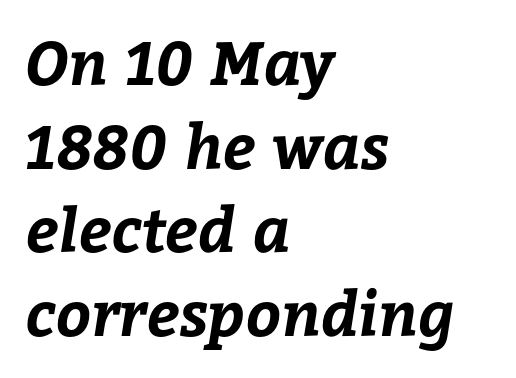
{"bold": "yes", "weight": "bold", "width": "normal", "stroke_contrast": "low", "x_height": "medium", "monospaced": "no", "underline": "no", "align": "left", "line_spacing": "normal", "line_spacing_ratio": 1.37, "letter_spacing": "normal", "letter_spacing_em": 0.0, "glyph_px": 61}
